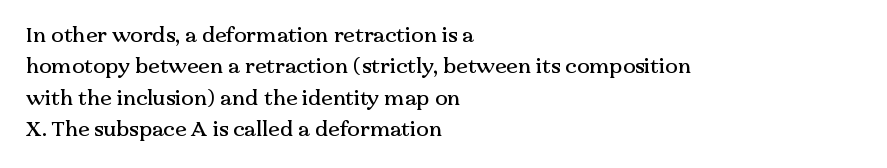
The image shows 21 px text type, upright; set left-aligned, normal line spacing (1.49x), normal letter spacing, not underlined.
